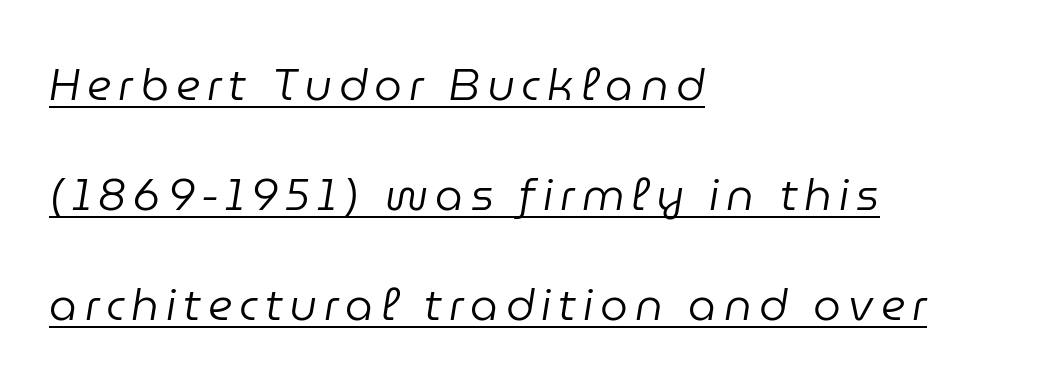
Q: Is the text bold? A: No.
Q: Is the text italic (slanted)? A: Yes, it leans right by about 9 degrees.
Q: Is the text underlined? A: Yes.
Q: How is the paragraph aligned? A: Left-aligned.
Q: Is the spacing between lines tight, normal or loose? A: Loose.
Q: Width (condensed, normal, or wide)? A: Normal.
Q: Stroke contrast? A: Low.
Q: x-height? A: Medium.
Q: Monospaced? A: No.
